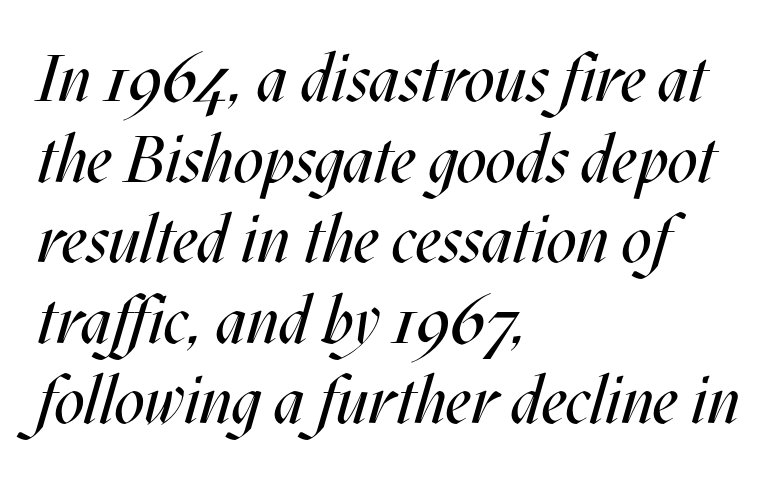
The image shows 66 px regular-weight, condensed type, italic (leaning right); set left-aligned, line spacing 1.22x, normal letter spacing, not underlined; medium stroke contrast and a large x-height.
